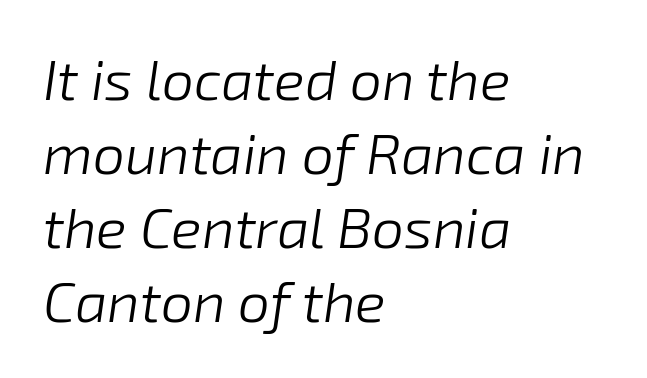
Spacing verdict: proportional, widths tailored to each character. Is the letter spacing exaggerated? No — it looks like the ordinary default. Slanted lettering throughout. The letterforms sit at book weight or below. Glance below the letters and you will spot only blank space. Quick note: interline space is typical.
